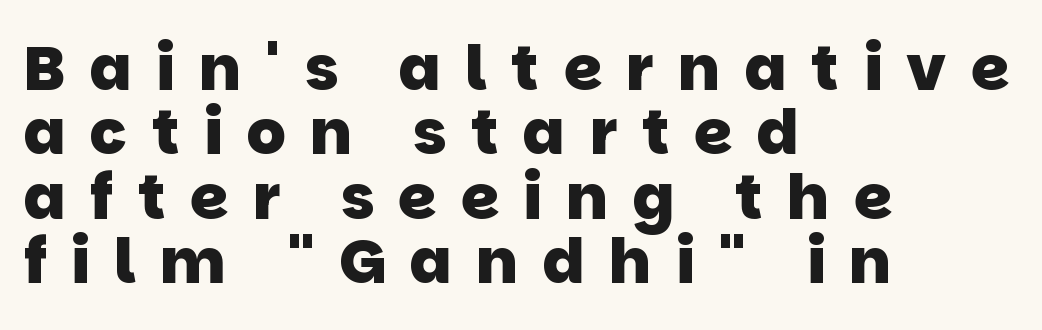
{"serif": "no", "bold": "yes", "weight": "heavy", "width": "normal", "stroke_contrast": "low", "x_height": "large", "monospaced": "no", "underline": "no", "align": "left", "line_spacing": "tight", "line_spacing_ratio": 1.04, "letter_spacing": "wide", "letter_spacing_em": 0.39, "glyph_px": 62}
